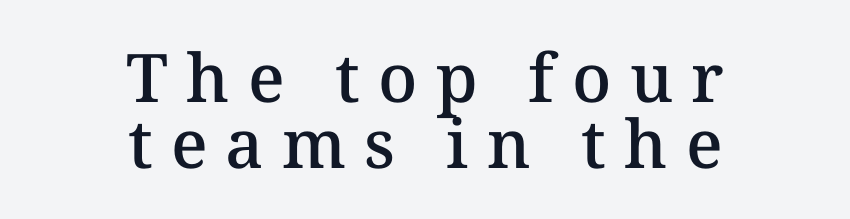
Q: Is the text bold? A: Semi-bold.
Q: Is the text italic (slanted)? A: No, it is upright.
Q: Is the text underlined? A: No.
Q: How is the paragraph aligned? A: Centered.
Q: Is the spacing between letters normal or unusually wide? A: Unusually wide.
Q: Is the spacing between lines tight, normal or loose? A: Tight.
Q: Width (condensed, normal, or wide)? A: Normal.
Q: Stroke contrast? A: Medium.
Q: x-height? A: Medium.
Q: Monospaced? A: No.
